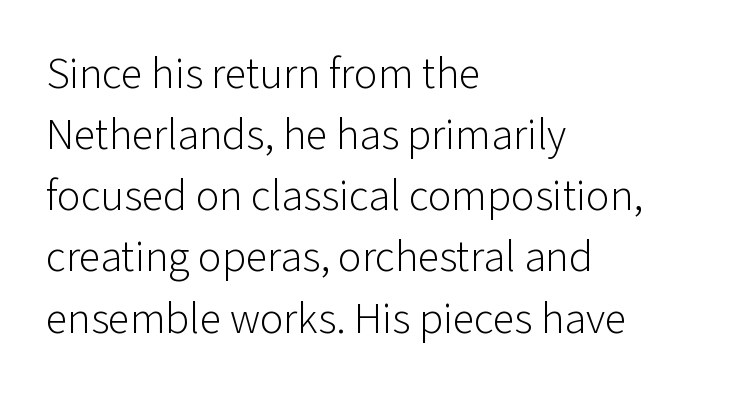
Character widths vary here, with narrow letters taking less room than wide ones. Is the letter spacing exaggerated? No — it looks like the ordinary default. The glyphs are unaccompanied by any horizontal stroke below them. Posture: upright roman.
